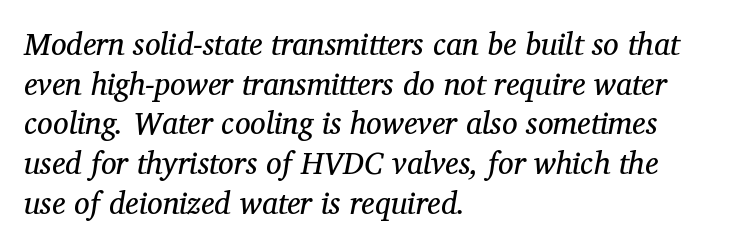
{"serif": "yes", "italic": "yes", "lean": "right", "slant_degrees": 12, "bold": "no", "weight": "regular", "width": "normal", "stroke_contrast": "medium", "x_height": "medium", "monospaced": "no", "underline": "no", "align": "left", "line_spacing": "normal", "line_spacing_ratio": 1.28, "letter_spacing": "normal", "letter_spacing_em": 0.0, "glyph_px": 31}
